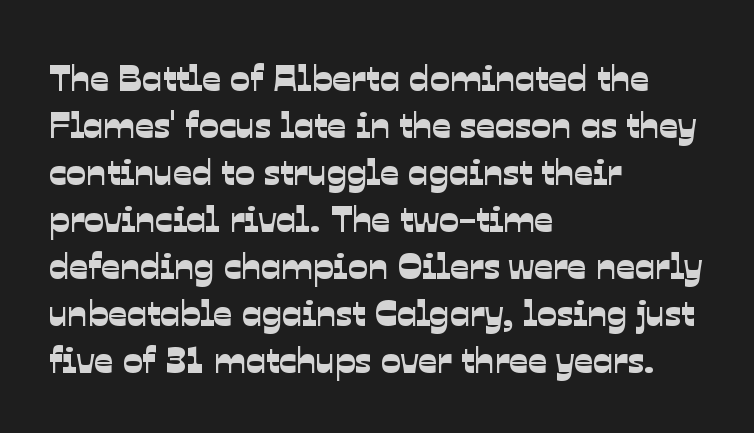
Q: Is the typeface a serif or a sans-serif typeface? A: Sans-serif.
Q: Is the text underlined? A: No.
Q: How is the paragraph aligned? A: Left-aligned.
Q: Is the spacing between letters normal or unusually wide? A: Normal.
Q: Is the spacing between lines tight, normal or loose? A: Normal.
Q: Width (condensed, normal, or wide)? A: Normal.
Q: Stroke contrast? A: Low.
Q: x-height? A: Medium.
Q: Monospaced? A: No.
